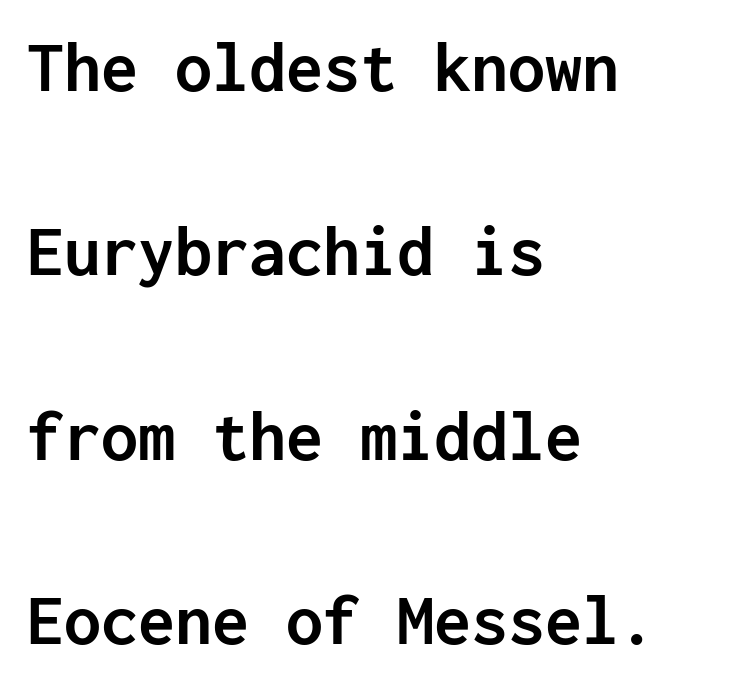
These lines keep a tight, regular rhythm from letter to letter. A typesetter would call this monospace, since all characters share one set width. Which margin do the lines hug? The left one — the right edge is uneven. The passage shown is emphatically bold. Letterform terminals end flat and unadorned throughout the passage. This sample uses an upright cut, with every glyph sitting square on the baseline.
